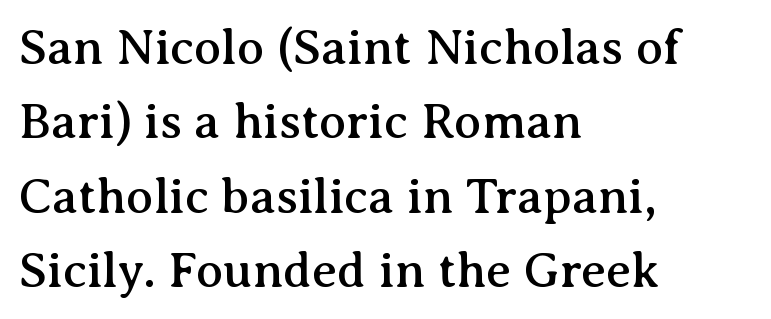
{"serif": "yes", "italic": "no", "width": "normal", "stroke_contrast": "medium", "x_height": "medium", "monospaced": "no", "underline": "no", "align": "left", "line_spacing": "normal", "line_spacing_ratio": 1.49, "letter_spacing": "normal", "letter_spacing_em": 0.0, "glyph_px": 50}
